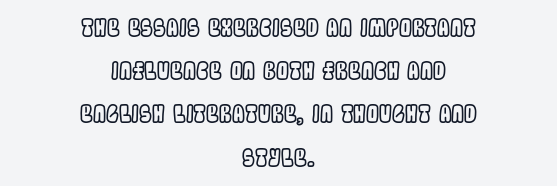
The image shows 23 px text type, upright; set centered, line spacing 1.88x, normal letter spacing, not underlined.
